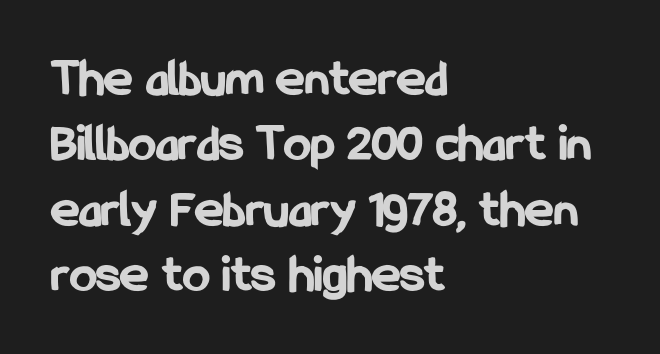
Q: Is the text bold? A: Yes.
Q: Is the text italic (slanted)? A: No, it is upright.
Q: Is the typeface a serif or a sans-serif typeface? A: Sans-serif.
Q: Is the text underlined? A: No.
Q: How is the paragraph aligned? A: Left-aligned.
Q: Is the spacing between letters normal or unusually wide? A: Normal.
Q: Width (condensed, normal, or wide)? A: Condensed.
Q: Stroke contrast? A: Low.
Q: x-height? A: Medium.
Q: Monospaced? A: No.
